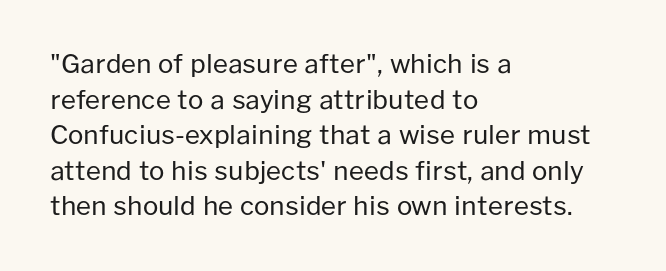
The image shows 26 px text type, upright; set left-aligned, normal line spacing (1.37x), normal letter spacing, not underlined.
